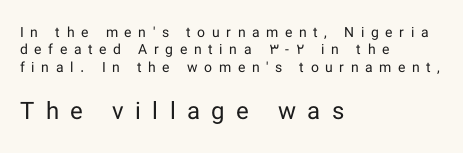
Character size in the trailing block exceeds that of the leading block. Italic? Not at all — the glyphs are vertical. Students, note that the glyphs here are deliberately spaced far apart. The passage shown is not underscored anywhere. Stem width sits at or under what a default text font uses.
